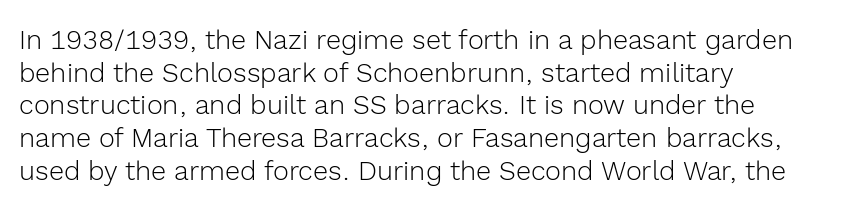
{"italic": "no", "bold": "no", "underline": "no", "align": "left", "line_spacing_ratio": 1.21, "letter_spacing": "normal", "letter_spacing_em": 0.0, "glyph_px": 27}
